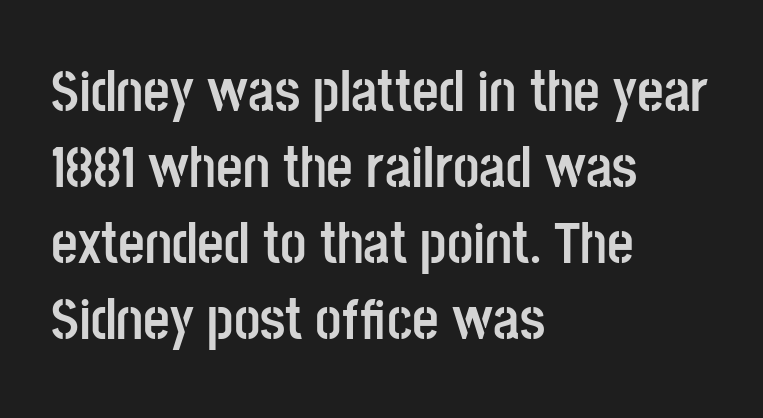
Q: Is the text bold? A: Yes.
Q: Is the text italic (slanted)? A: No, it is upright.
Q: Is the typeface a serif or a sans-serif typeface? A: Sans-serif.
Q: Is the text underlined? A: No.
Q: How is the paragraph aligned? A: Left-aligned.
Q: Is the spacing between letters normal or unusually wide? A: Normal.
Q: Is the spacing between lines tight, normal or loose? A: Normal.
Q: Width (condensed, normal, or wide)? A: Condensed.
Q: Stroke contrast? A: Low.
Q: x-height? A: Large.
Q: Monospaced? A: No.
